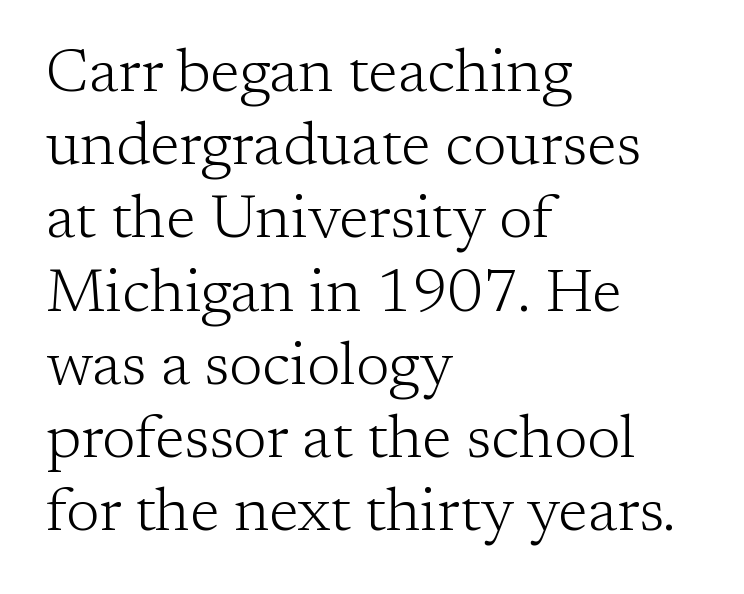
The image shows 61 px light serif type, upright; set left-aligned, line spacing 1.2x, normal letter spacing, not underlined; low stroke contrast and a medium x-height.
